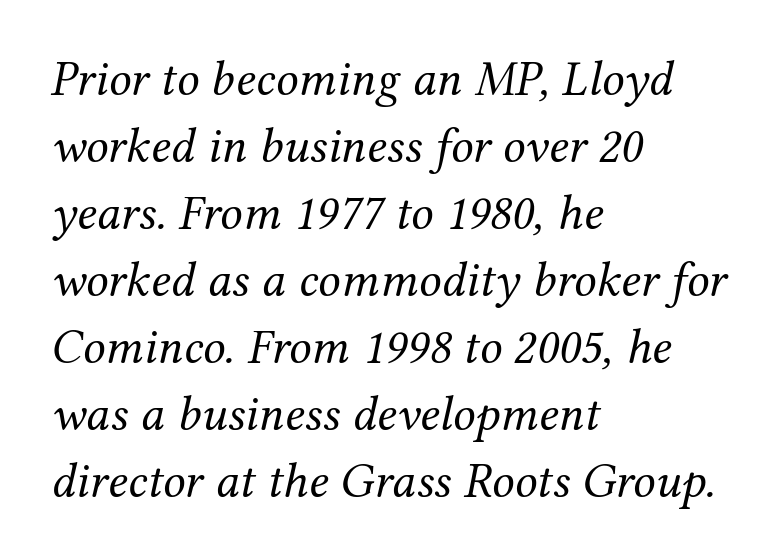
The image shows 50 px regular-weight serif type, italic (leaning right); set left-aligned, normal line spacing (1.34x), normal letter spacing, not underlined; medium stroke contrast and a medium x-height.
